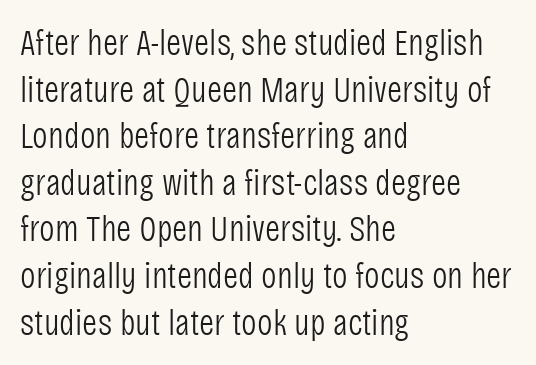
Does the leading feel generous? No, just average. The baseline area is clear. The passage shown is typed in a proportional face where columns would drift. Compared with a centered layout, this one pins lines to the left instead. How are the letters spaced? Ordinarily, with no added tracking. The passage shown is not bold in any degree.
